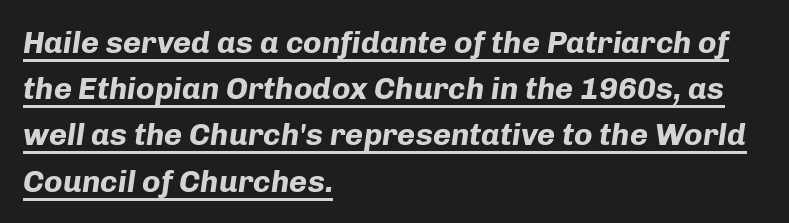
The image shows 31 px bold type, italic (leaning right); set left-aligned, normal line spacing (1.49x), normal letter spacing, underlined; low stroke contrast and a medium x-height.
